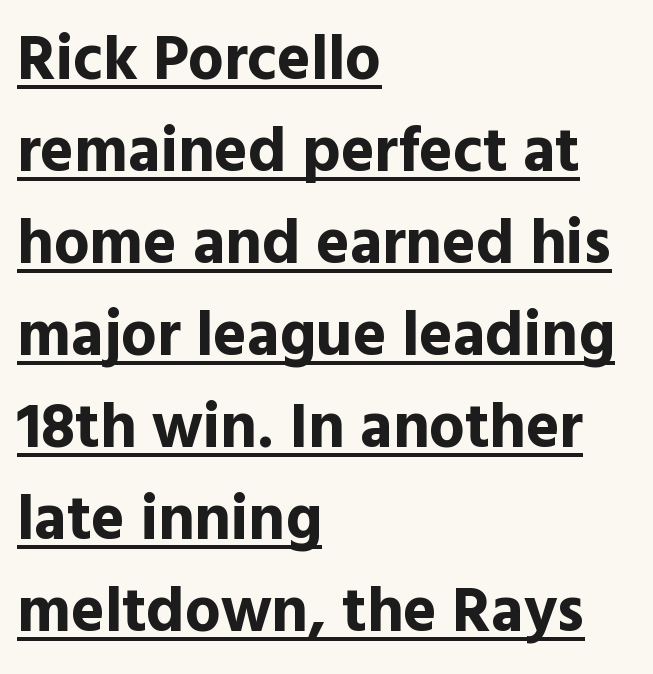
{"serif": "no", "italic": "no", "bold": "yes", "weight": "bold", "width": "normal", "x_height": "medium", "monospaced": "no", "underline": "yes", "align": "left", "line_spacing": "normal", "line_spacing_ratio": 1.46, "letter_spacing": "normal", "letter_spacing_em": 0.0, "glyph_px": 63}
